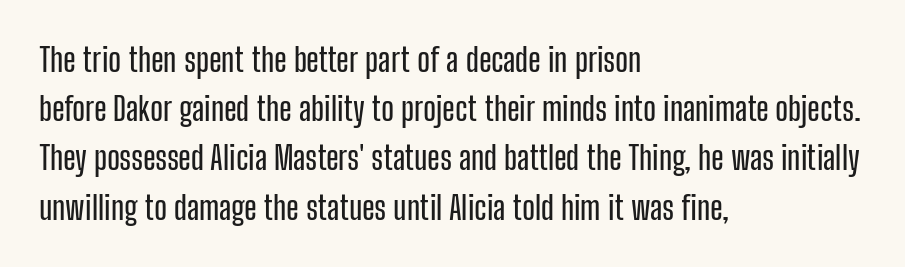
The letters advance in unequal steps, a hallmark of proportional type. The lettering holds an erect, upright posture throughout. This rendering leaves character spacing at its baseline value. In terms of leading, this rendering sits right in the middle. Leftover space on each line is placed entirely after the last word.
